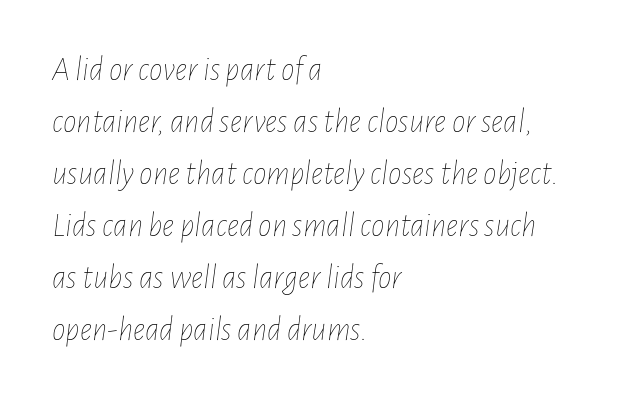
Q: Is the text bold? A: No.
Q: Is the text italic (slanted)? A: Yes, it leans right by about 7 degrees.
Q: Is the text underlined? A: No.
Q: How is the paragraph aligned? A: Left-aligned.
Q: Is the spacing between letters normal or unusually wide? A: Normal.
Q: Is the spacing between lines tight, normal or loose? A: Normal.
Q: Width (condensed, normal, or wide)? A: Condensed.
Q: Stroke contrast? A: Low.
Q: x-height? A: Medium.
Q: Monospaced? A: No.
